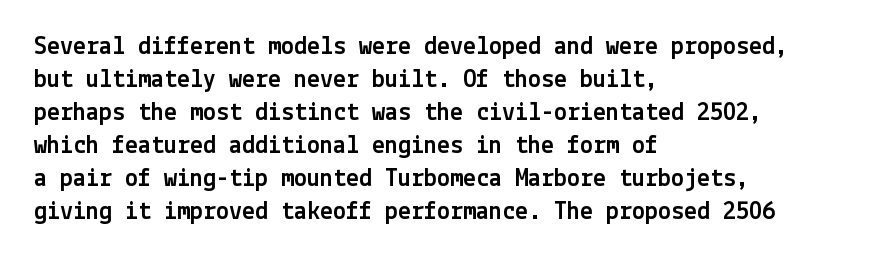
{"italic": "no", "underline": "no", "align": "left", "line_spacing": "normal", "line_spacing_ratio": 1.27, "letter_spacing": "normal", "letter_spacing_em": 0.0, "glyph_px": 26}
